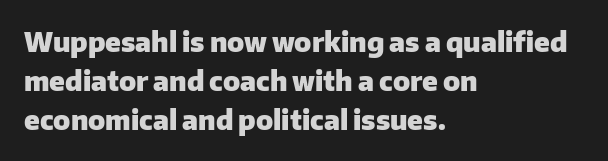
Q: Is the text bold? A: Yes.
Q: Is the text italic (slanted)? A: No, it is upright.
Q: Is the text underlined? A: No.
Q: How is the paragraph aligned? A: Left-aligned.
Q: Is the spacing between letters normal or unusually wide? A: Normal.
Q: Is the spacing between lines tight, normal or loose? A: Normal.
